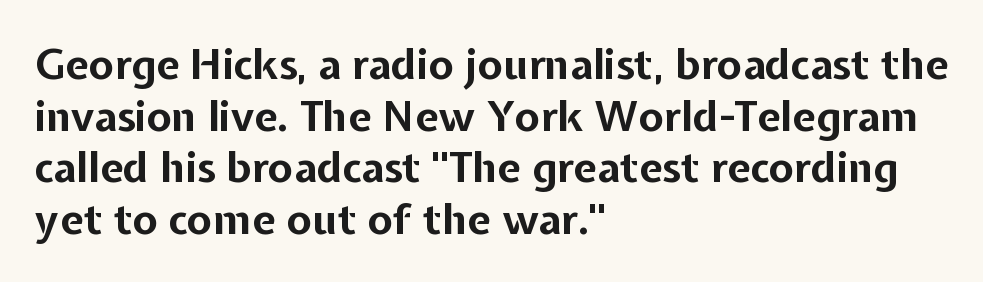
{"serif": "no", "italic": "no", "bold": "yes", "weight": "bold", "width": "normal", "stroke_contrast": "low", "x_height": "medium", "monospaced": "no", "underline": "no", "align": "left", "line_spacing_ratio": 1.23, "letter_spacing": "normal", "letter_spacing_em": 0.0, "glyph_px": 42}
